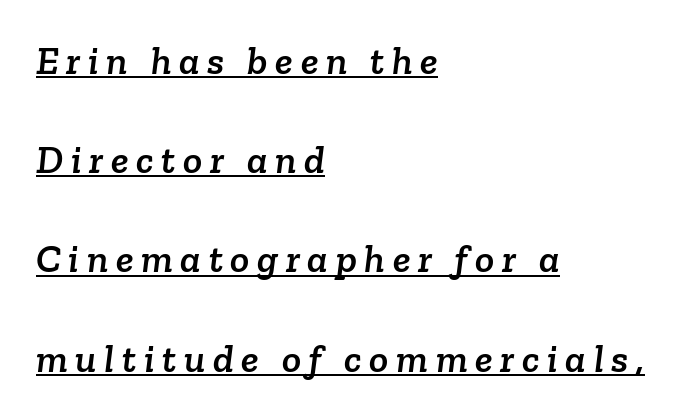
{"serif": "yes", "width": "normal", "stroke_contrast": "low", "x_height": "medium", "monospaced": "no", "underline": "yes", "align": "left", "line_spacing": "loose", "line_spacing_ratio": 2.48, "glyph_px": 40}
